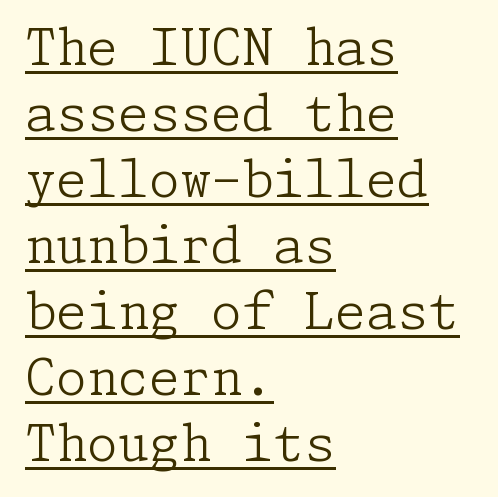
{"serif": "yes", "italic": "no", "bold": "no", "weight": "light", "width": "normal", "stroke_contrast": "low", "x_height": "medium", "underline": "yes", "align": "left", "line_spacing": "normal", "line_spacing_ratio": 1.32, "letter_spacing": "normal", "letter_spacing_em": 0.0, "glyph_px": 50}
